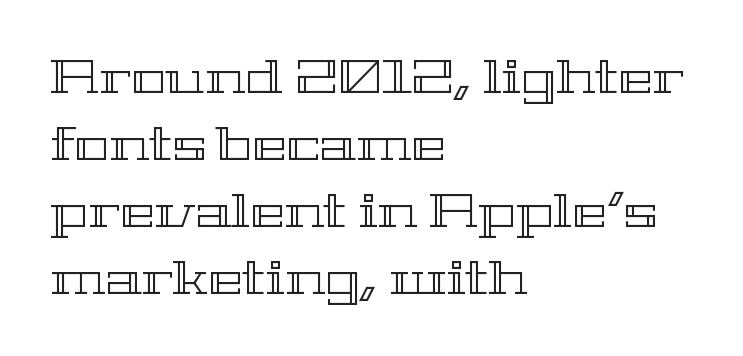
{"italic": "no", "width": "wide", "x_height": "medium", "monospaced": "no", "underline": "no", "align": "left", "line_spacing": "normal", "line_spacing_ratio": 1.46, "letter_spacing": "normal", "letter_spacing_em": 0.0, "glyph_px": 46}
